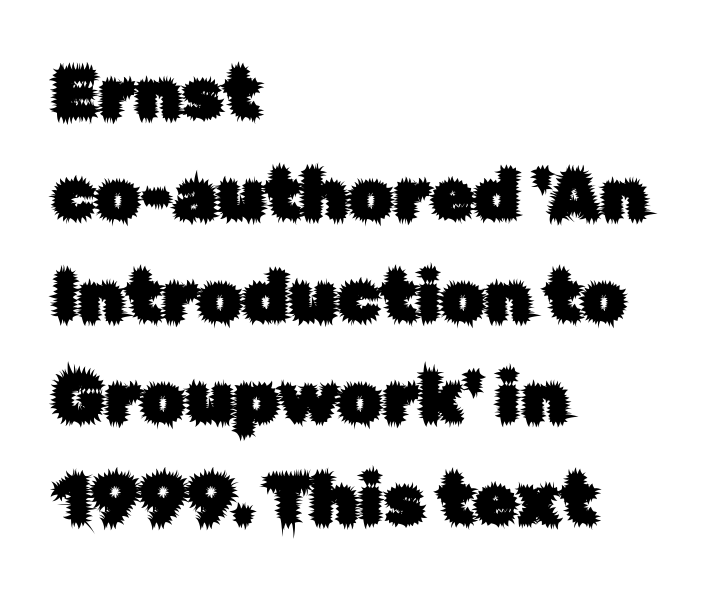
The image shows 70 px sans-serif type, upright; set left-aligned, normal line spacing (1.45x), normal letter spacing, not underlined; low stroke contrast and a medium x-height.
